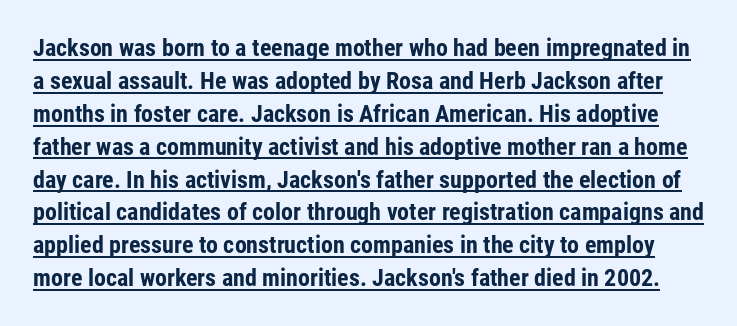
Q: Is the text bold? A: Yes.
Q: Is the text italic (slanted)? A: No, it is upright.
Q: Is the text underlined? A: Yes.
Q: Is the spacing between letters normal or unusually wide? A: Normal.
Q: Is the spacing between lines tight, normal or loose? A: Normal.
